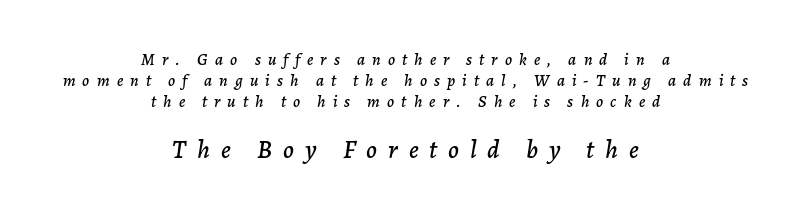
The image shows 26 px text type, italic (leaning right); set centered, line spacing 1.23x, unusually wide letter spacing (+0.42 em), not underlined; the second (bottom) block is 1.53x larger.
